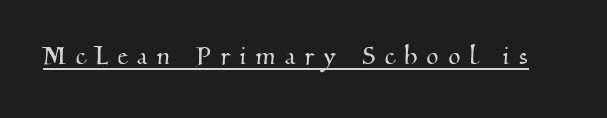
The horizontal fit of the characters is loose and conspicuously gappy. Decoration check: the copy is underlined. Varying glyph widths throughout — classic text-font behaviour. Small tapered or slab feet sit at the stroke ends, so this counts as serif.
